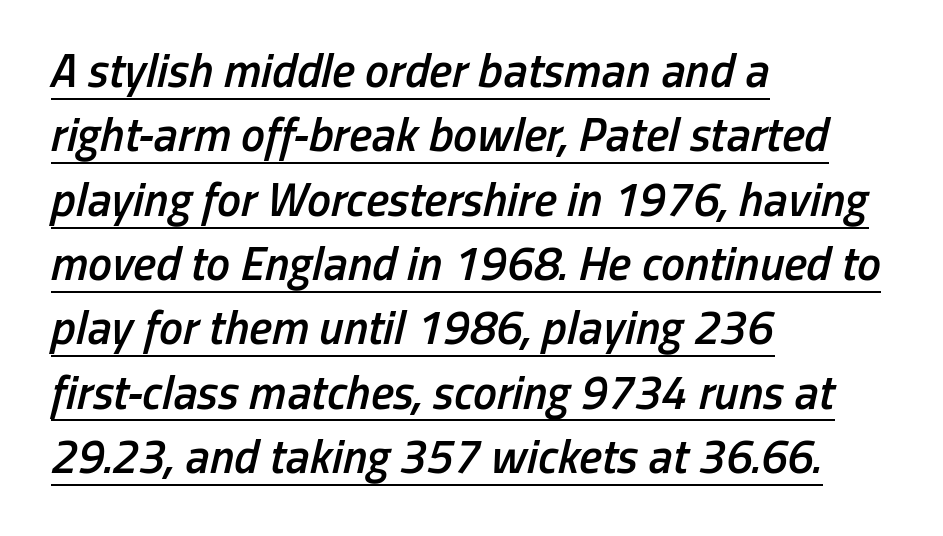
Q: Is the text bold? A: Semi-bold.
Q: Is the text italic (slanted)? A: Yes, it leans right by about 13 degrees.
Q: Is the text underlined? A: Yes.
Q: How is the paragraph aligned? A: Left-aligned.
Q: Is the spacing between letters normal or unusually wide? A: Normal.
Q: Is the spacing between lines tight, normal or loose? A: Normal.
Q: Width (condensed, normal, or wide)? A: Condensed.
Q: Stroke contrast? A: Low.
Q: x-height? A: Medium.
Q: Monospaced? A: No.
